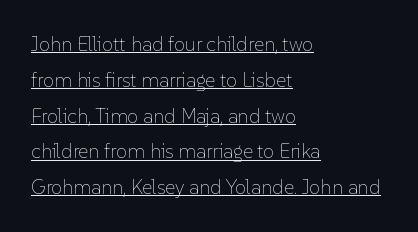
Looks like someone drew a line under every word here. These lines keep a tight, regular rhythm from letter to letter. No chunkiness to these letters — they're not bold. These lines stack with their left ends in a neat column.
